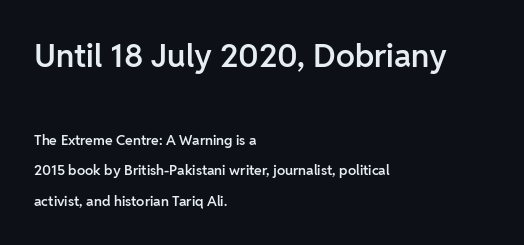
The image shows 32 px semibold sans-serif type, upright; set left-aligned, loose line spacing (2.19x), normal letter spacing, not underlined; the first (top) block is 2.29x larger; low stroke contrast and a medium x-height.
